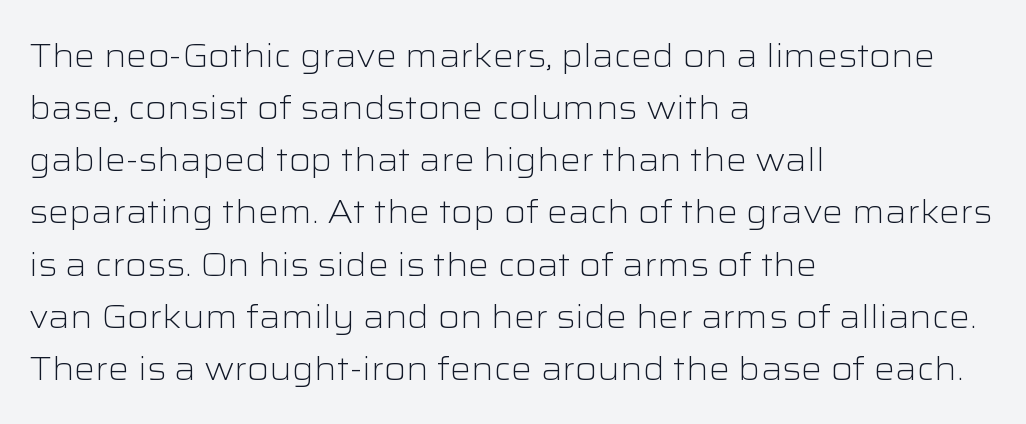
{"serif": "no", "italic": "no", "bold": "no", "weight": "light", "width": "wide", "stroke_contrast": "low", "x_height": "medium", "monospaced": "no", "underline": "no", "align": "left", "line_spacing": "normal", "line_spacing_ratio": 1.58, "letter_spacing": "normal", "letter_spacing_em": 0.0, "glyph_px": 33}
